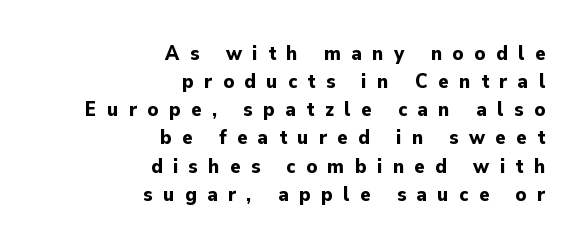
The image shows 21 px bold type, upright; set right-aligned, normal line spacing (1.34x), unusually wide letter spacing (+0.5 em), not underlined.
